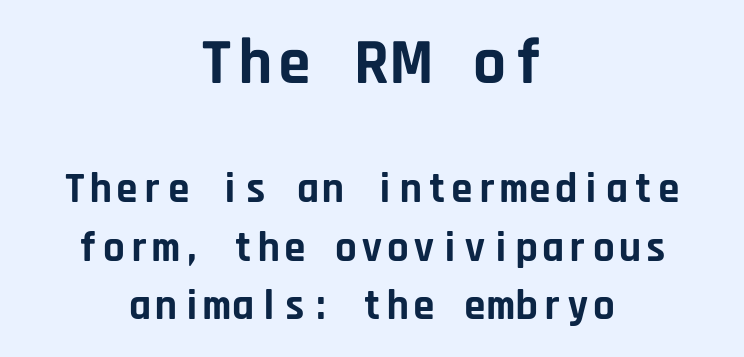
Q: Is the text bold? A: Yes.
Q: Is the text italic (slanted)? A: No, it is upright.
Q: Is the typeface a serif or a sans-serif typeface? A: Sans-serif.
Q: Is the text underlined? A: No.
Q: How is the paragraph aligned? A: Centered.
Q: Is the spacing between letters normal or unusually wide? A: Normal.
Q: Is the spacing between lines tight, normal or loose? A: Normal.
Q: Which block of text is set in a larger size, the first (top) or the second (bottom)? A: The first (top) one.
Q: Width (condensed, normal, or wide)? A: Normal.
Q: Stroke contrast? A: Low.
Q: x-height? A: Large.
Q: Monospaced? A: Yes.
